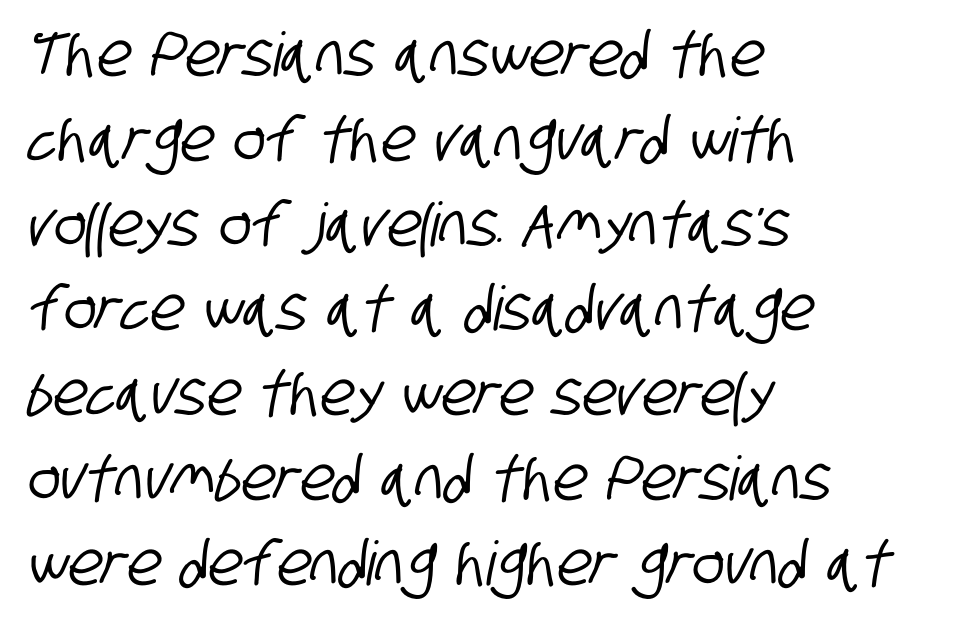
{"serif": "no", "width": "condensed", "stroke_contrast": "low", "x_height": "large", "monospaced": "no", "underline": "no", "align": "left", "line_spacing": "normal", "line_spacing_ratio": 1.39, "letter_spacing": "normal", "letter_spacing_em": 0.0, "glyph_px": 61}
